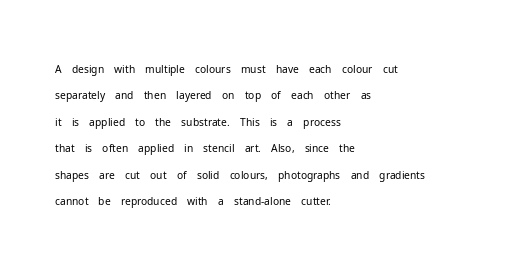
The image shows 21 px text type, upright; set left-aligned, normal line spacing (1.26x), normal letter spacing, not underlined.
